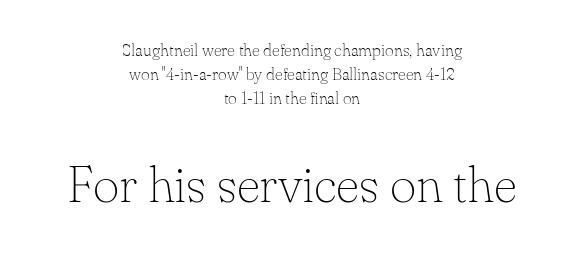
{"serif": "yes", "italic": "no", "bold": "no", "weight": "thin", "width": "normal", "stroke_contrast": "low", "x_height": "small", "monospaced": "no", "underline": "no", "align": "center", "line_spacing": "normal", "line_spacing_ratio": 1.41, "letter_spacing": "normal", "letter_spacing_em": 0.0, "larger_block": "second", "size_ratio": 3.0, "glyph_px": 51}
